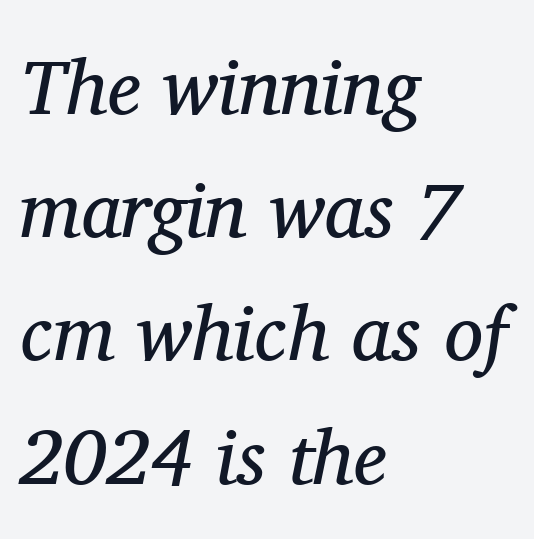
The image shows 78 px regular-weight serif type, italic (leaning right); set left-aligned, normal line spacing (1.58x), normal letter spacing, not underlined; medium stroke contrast and a medium x-height.
